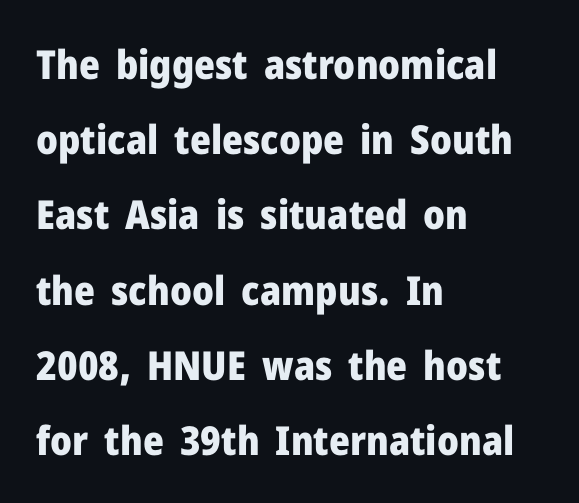
The image shows 40 px heavy sans-serif type, upright; set left-aligned, line spacing 1.88x, normal letter spacing, not underlined; low stroke contrast and a medium x-height.
